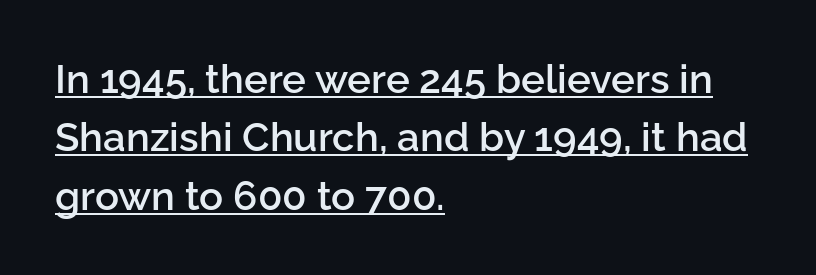
{"serif": "no", "italic": "no", "bold": "semi", "weight": "semibold", "width": "normal", "stroke_contrast": "low", "x_height": "medium", "monospaced": "no", "underline": "yes", "align": "left", "line_spacing": "normal", "line_spacing_ratio": 1.46, "letter_spacing": "normal", "letter_spacing_em": 0.0, "glyph_px": 40}
